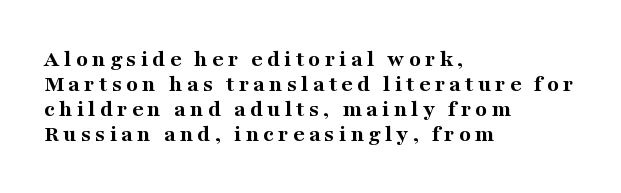
Q: Is the text bold? A: Yes.
Q: Is the text italic (slanted)? A: No, it is upright.
Q: Is the text underlined? A: No.
Q: How is the paragraph aligned? A: Left-aligned.
Q: Is the spacing between lines tight, normal or loose? A: Tight.
